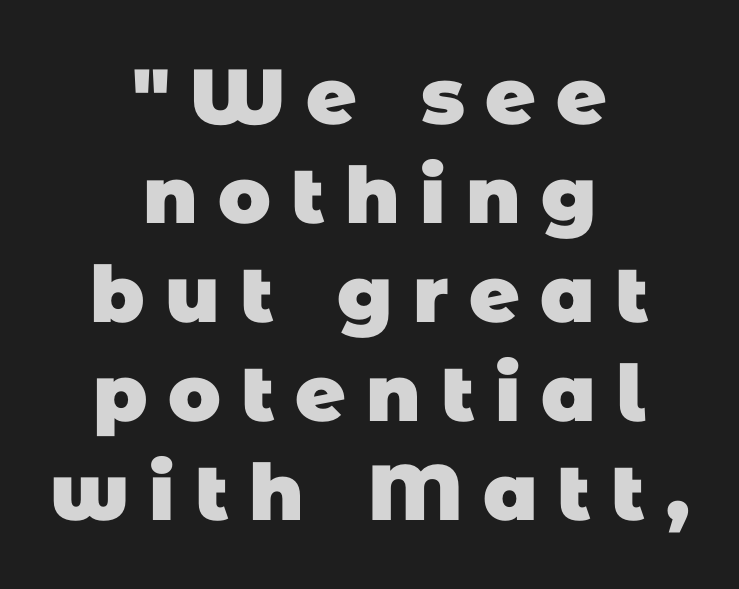
{"serif": "no", "bold": "yes", "weight": "heavy", "width": "normal", "stroke_contrast": "low", "x_height": "large", "monospaced": "no", "underline": "no", "align": "center", "line_spacing": "normal", "line_spacing_ratio": 1.27, "letter_spacing": "wide", "letter_spacing_em": 0.26, "glyph_px": 78}
